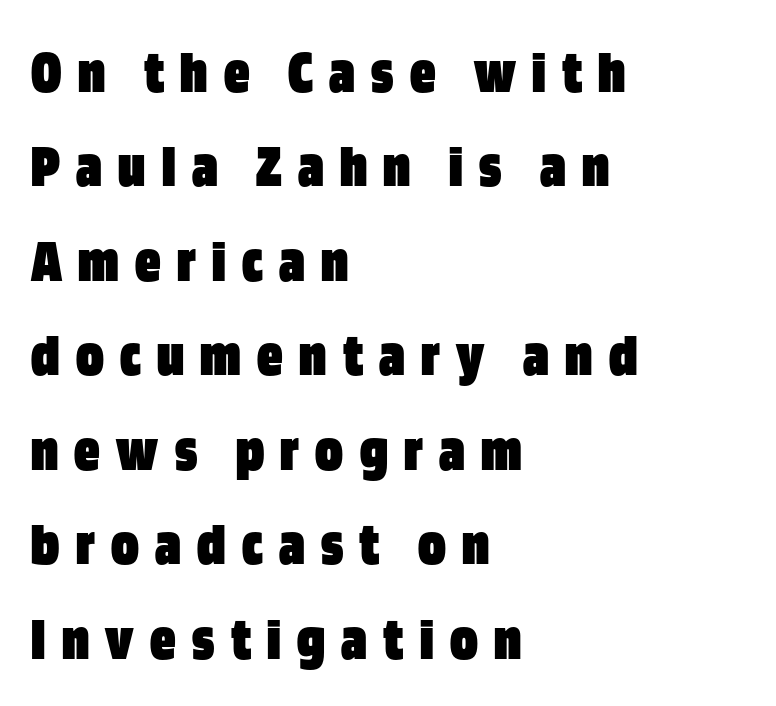
{"serif": "no", "italic": "no", "bold": "yes", "weight": "heavy", "width": "condensed", "stroke_contrast": "low", "x_height": "large", "monospaced": "no", "underline": "no", "align": "left", "line_spacing": "normal", "line_spacing_ratio": 1.5, "letter_spacing": "wide", "letter_spacing_em": 0.26, "glyph_px": 63}
